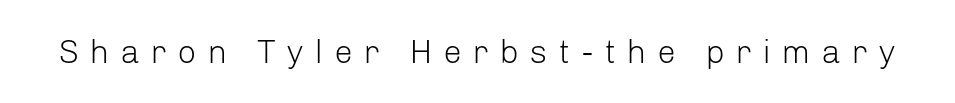
Q: Is the text bold? A: No.
Q: Is the text italic (slanted)? A: No, it is upright.
Q: Is the typeface a serif or a sans-serif typeface? A: Sans-serif.
Q: Is the text underlined? A: No.
Q: Is the spacing between letters normal or unusually wide? A: Unusually wide.
Q: Width (condensed, normal, or wide)? A: Normal.
Q: Stroke contrast? A: Low.
Q: x-height? A: Medium.
Q: Monospaced? A: No.
